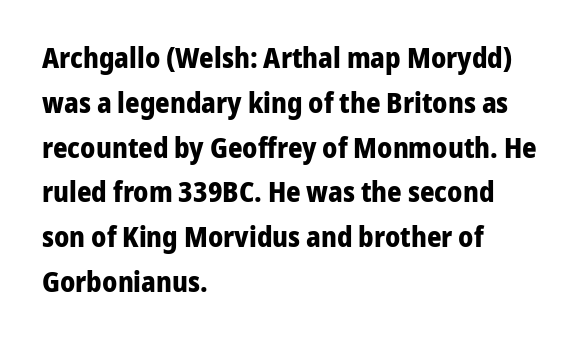
The image shows 28 px bold sans-serif type, upright; set left-aligned, normal line spacing (1.6x), normal letter spacing, not underlined; low stroke contrast and a medium x-height.
